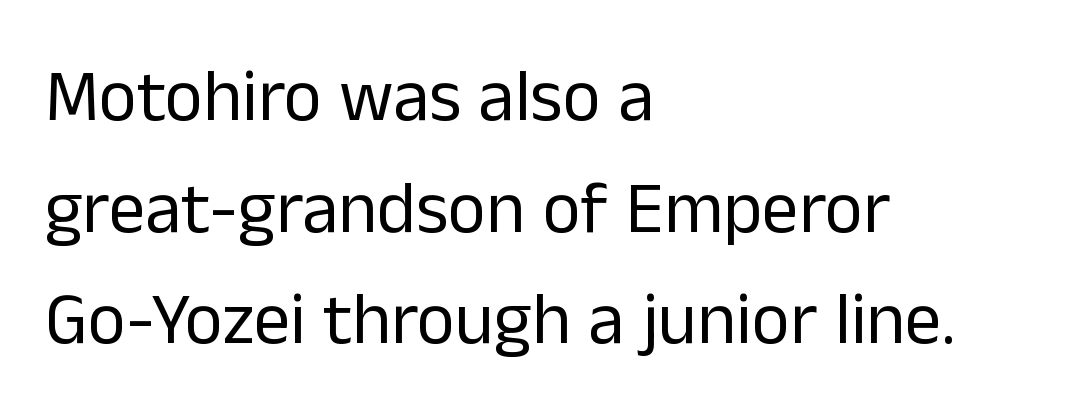
Horizontally, the lines are justified to the leading edge only. The line texture is even and compact thanks to regular tracking. A light-to-regular cut is what we see here. A typesetter would call this leading conventional body-copy spacing.
